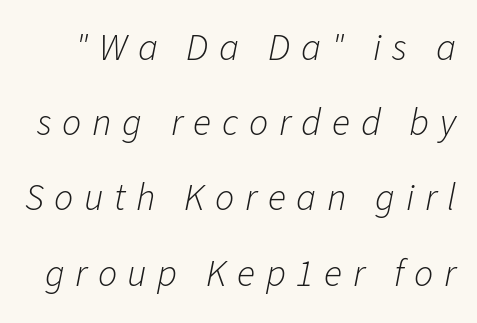
Q: Is the text bold? A: No.
Q: Is the text italic (slanted)? A: Yes, it leans right by about 11 degrees.
Q: Is the text underlined? A: No.
Q: Is the spacing between letters normal or unusually wide? A: Unusually wide.
Q: Is the spacing between lines tight, normal or loose? A: Loose.
Q: Width (condensed, normal, or wide)? A: Normal.
Q: Stroke contrast? A: Low.
Q: x-height? A: Medium.
Q: Monospaced? A: No.
